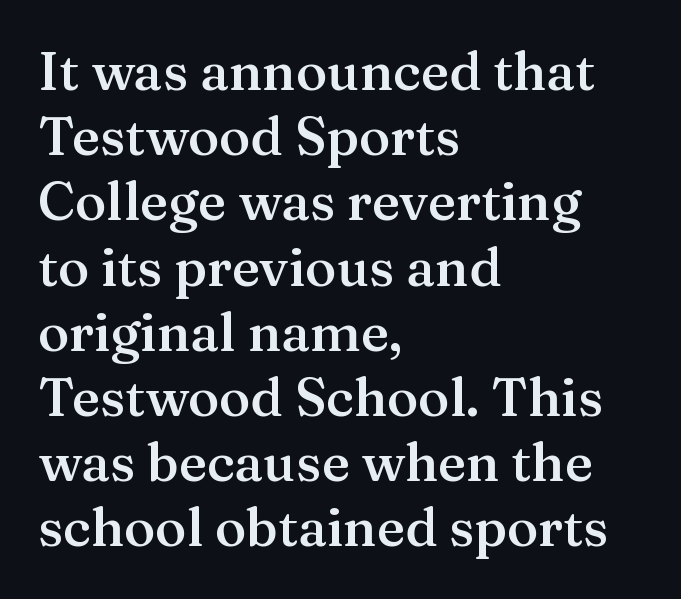
Q: Is the text bold? A: Semi-bold.
Q: Is the text italic (slanted)? A: No, it is upright.
Q: Is the typeface a serif or a sans-serif typeface? A: Serif.
Q: Is the text underlined? A: No.
Q: How is the paragraph aligned? A: Left-aligned.
Q: Is the spacing between letters normal or unusually wide? A: Normal.
Q: Width (condensed, normal, or wide)? A: Normal.
Q: Stroke contrast? A: Medium.
Q: x-height? A: Medium.
Q: Monospaced? A: No.
